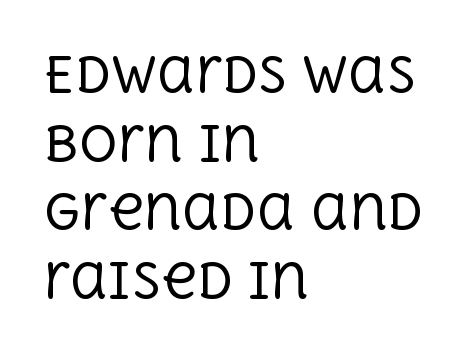
This is serif lettering, the kind often seen in printed books. Stroke mass is kept to a normal reading level or below. Every row of glyphs begins at an identical x-position on the left. The foot of each line stays bare and open.
